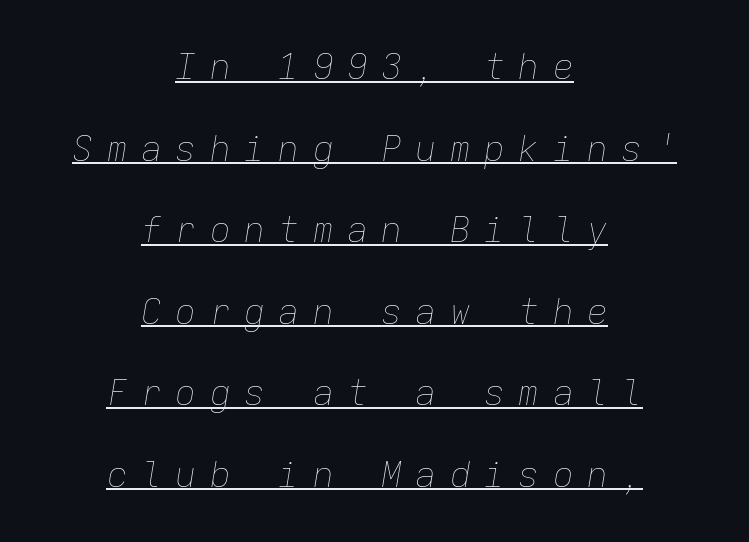
Q: Is the text bold? A: No.
Q: Is the text italic (slanted)? A: Yes, it leans right by about 9 degrees.
Q: Is the text underlined? A: Yes.
Q: How is the paragraph aligned? A: Centered.
Q: Is the spacing between letters normal or unusually wide? A: Unusually wide.
Q: Is the spacing between lines tight, normal or loose? A: Loose.
Q: Width (condensed, normal, or wide)? A: Normal.
Q: Stroke contrast? A: Low.
Q: x-height? A: Medium.
Q: Monospaced? A: Yes.
